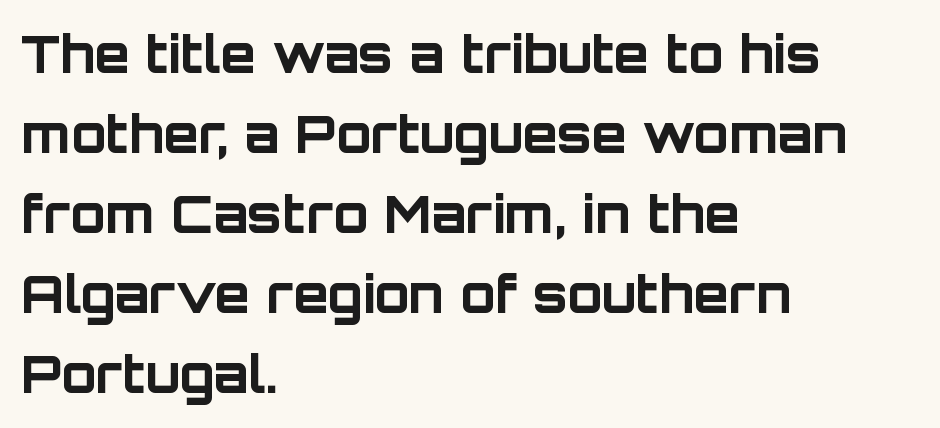
The string is rendered with underlining switched off. In terms of leading, this rendering sits right in the middle. This is the regular roman posture of the typeface. Casual observation: everything's shoved over to the left. This sample uses a sans-serif face. The letters are bold, with thick, heavy strokes.
